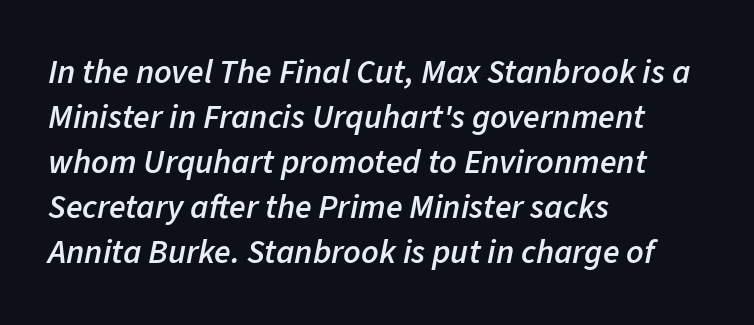
The passage shown is semibold, sitting just below true bold. Reading down the block, your eye returns to a fixed left position each line. Is the type slanted? Yes — the strokes lean at a clear angle. Regular leading.
